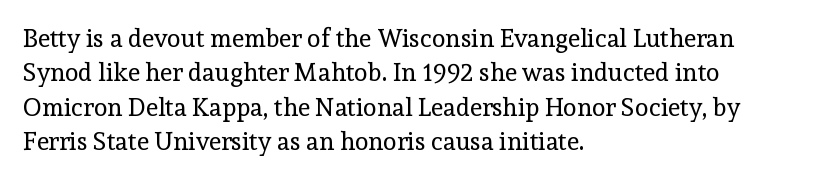
Q: Is the text bold? A: No.
Q: Is the text italic (slanted)? A: No, it is upright.
Q: Is the text underlined? A: No.
Q: How is the paragraph aligned? A: Left-aligned.
Q: Is the spacing between letters normal or unusually wide? A: Normal.
Q: Is the spacing between lines tight, normal or loose? A: Normal.
